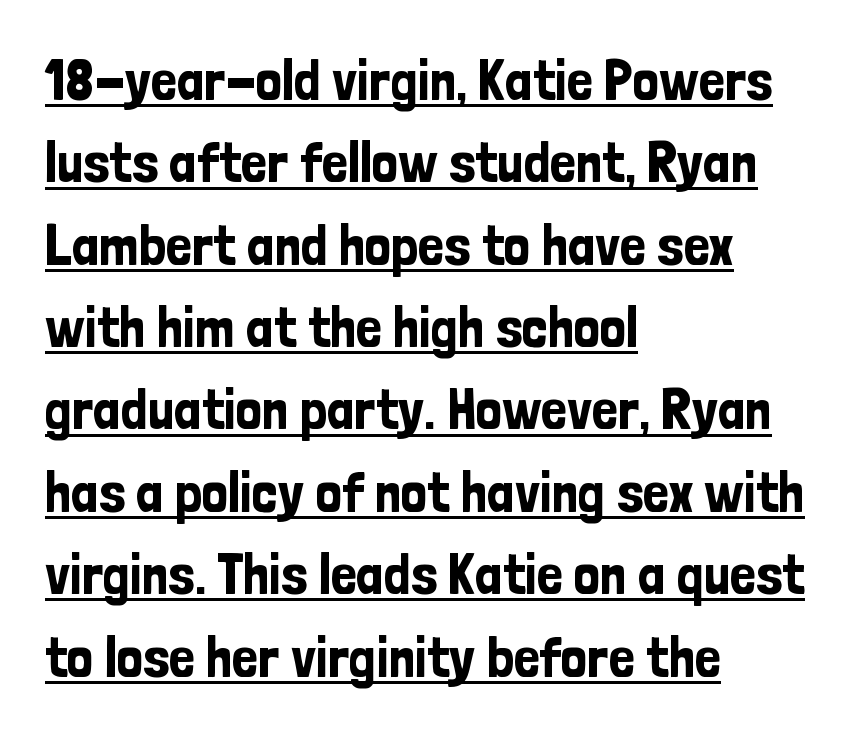
Q: Is the text italic (slanted)? A: No, it is upright.
Q: Is the typeface a serif or a sans-serif typeface? A: Sans-serif.
Q: Is the text underlined? A: Yes.
Q: How is the paragraph aligned? A: Left-aligned.
Q: Is the spacing between letters normal or unusually wide? A: Normal.
Q: Is the spacing between lines tight, normal or loose? A: Normal.
Q: Width (condensed, normal, or wide)? A: Condensed.
Q: Stroke contrast? A: Low.
Q: x-height? A: Medium.
Q: Monospaced? A: No.
